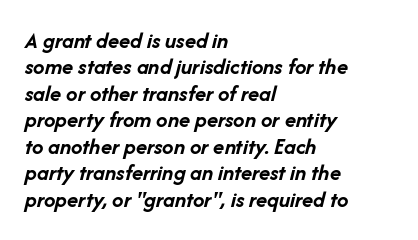
The image shows 23 px bold type, italic (leaning right); set left-aligned, tight line spacing (1.15x), normal letter spacing, not underlined.
